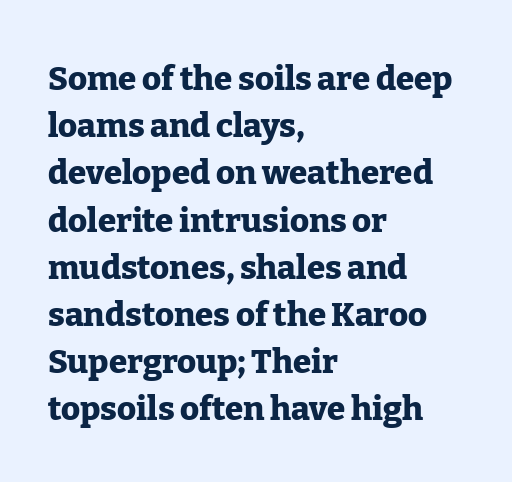
Bold? Absolutely — the strokes are thick and heavy. Do the letters lean? They stand straight. Anything drawn beneath the words? Only blank space. These lines are rendered in a variable-pitch font.
